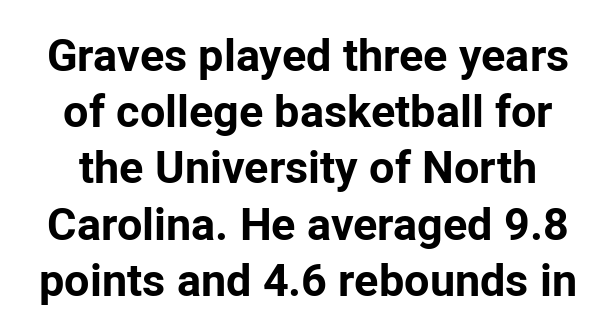
The image shows 45 px bold sans-serif type, upright; set normal line spacing (1.25x), normal letter spacing, not underlined; low stroke contrast and a medium x-height.
